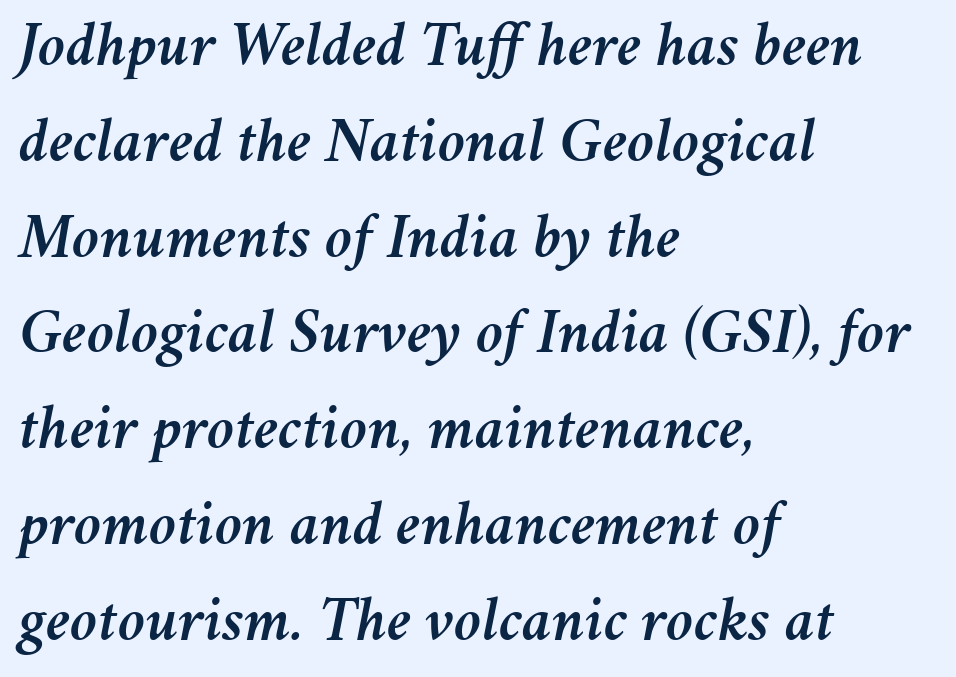
{"italic": "yes", "lean": "right", "slant_degrees": 11, "width": "normal", "stroke_contrast": "medium", "x_height": "medium", "monospaced": "no", "underline": "no", "align": "left", "line_spacing": "normal", "line_spacing_ratio": 1.52, "letter_spacing": "normal", "letter_spacing_em": 0.0, "glyph_px": 63}
